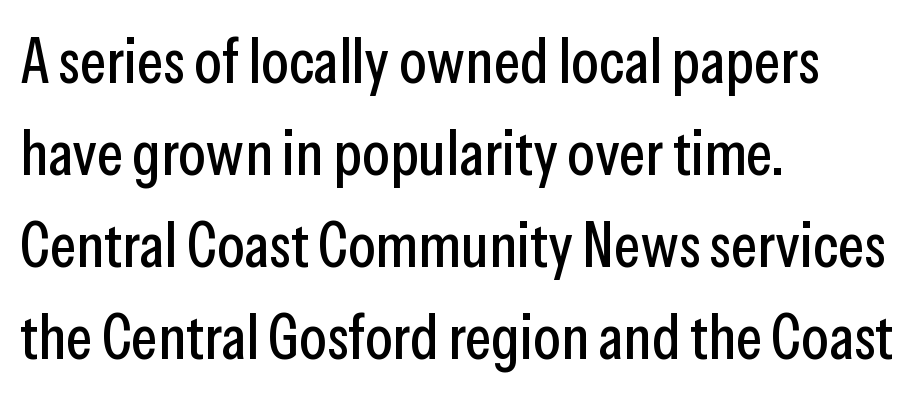
{"serif": "no", "italic": "no", "width": "condensed", "stroke_contrast": "low", "x_height": "medium", "monospaced": "no", "underline": "no", "align": "left", "line_spacing": "normal", "line_spacing_ratio": 1.46, "letter_spacing": "normal", "letter_spacing_em": 0.0, "glyph_px": 63}
